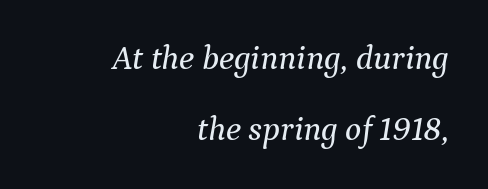
The image shows 34 px serif type, italic (leaning right); set right-aligned, loose line spacing (2.08x), normal letter spacing, not underlined; medium stroke contrast and a medium x-height.
